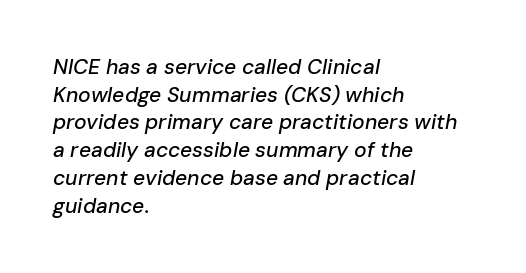
{"italic": "yes", "lean": "right", "slant_degrees": 10, "underline": "no", "align": "left", "line_spacing": "normal", "line_spacing_ratio": 1.32, "letter_spacing": "normal", "letter_spacing_em": 0.0, "glyph_px": 21}
